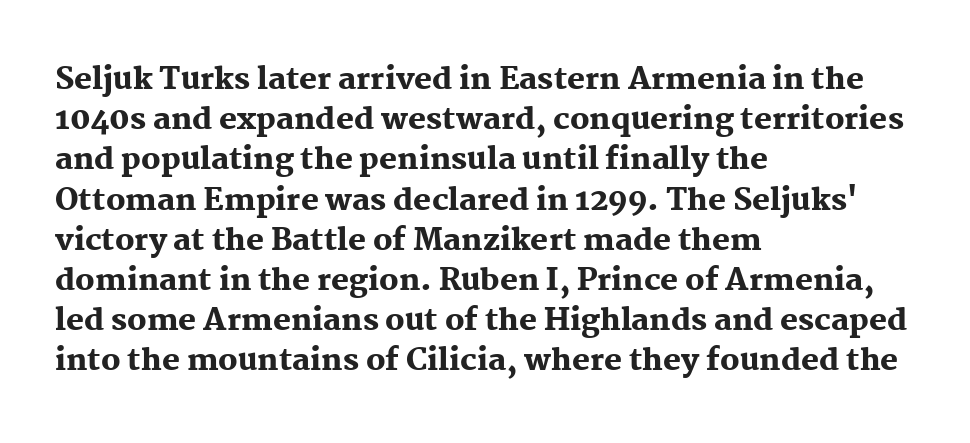
Note the varied advance widths — an 'i' is clearly narrower than an 'm'. This is the regular roman posture of the typeface. No extra tracking has been applied to these lines. The lines are quadded left.
